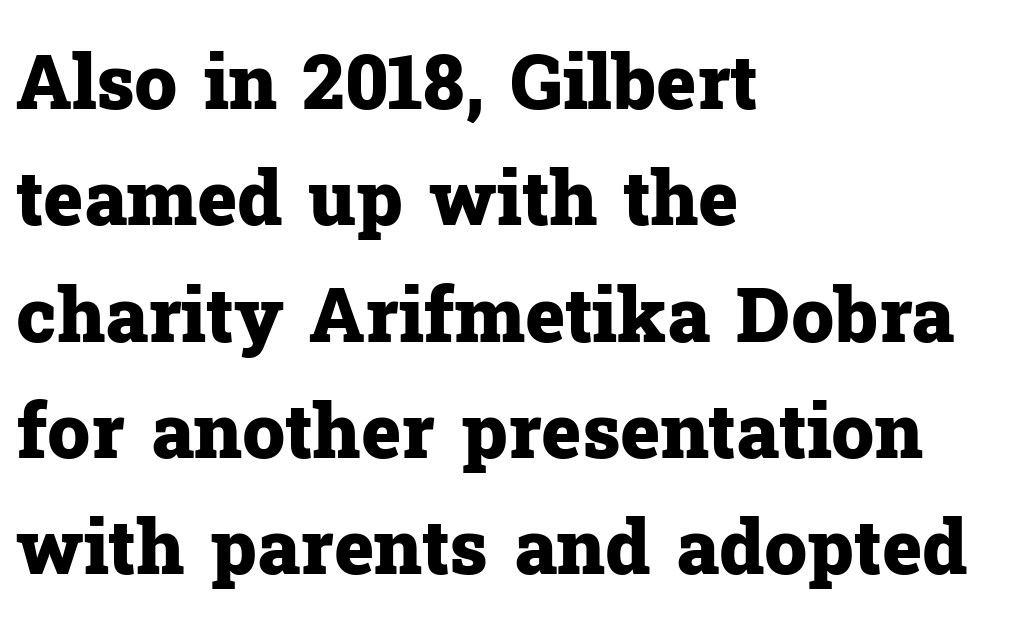
The image shows 76 px heavy serif type, upright; set left-aligned, normal line spacing (1.53x), normal letter spacing, not underlined; low stroke contrast and a medium x-height.
